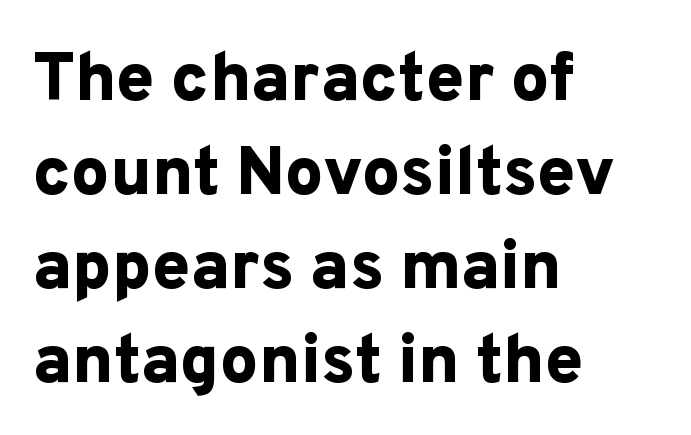
{"serif": "no", "italic": "no", "bold": "yes", "weight": "bold", "width": "normal", "stroke_contrast": "low", "x_height": "medium", "monospaced": "no", "underline": "no", "align": "left", "line_spacing": "normal", "line_spacing_ratio": 1.38, "letter_spacing": "normal", "letter_spacing_em": 0.0, "glyph_px": 68}
